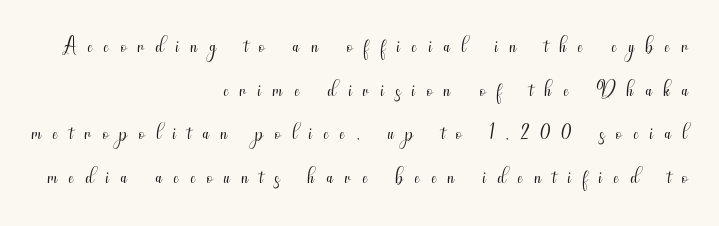
{"serif": "no", "bold": "no", "weight": "light", "width": "condensed", "stroke_contrast": "medium", "x_height": "small", "monospaced": "no", "underline": "no", "align": "right", "line_spacing": "normal", "line_spacing_ratio": 1.41, "letter_spacing": "wide", "letter_spacing_em": 0.38, "glyph_px": 31}
